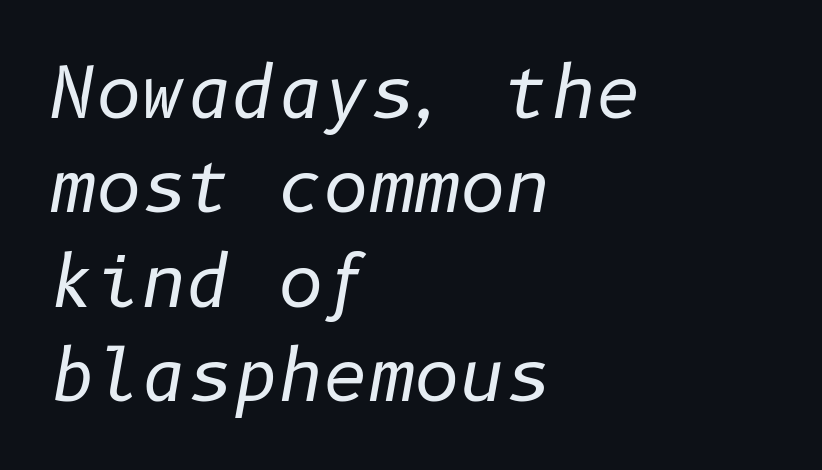
Q: Is the text bold? A: No.
Q: Is the text italic (slanted)? A: Yes, it leans right by about 10 degrees.
Q: Is the text underlined? A: No.
Q: How is the paragraph aligned? A: Left-aligned.
Q: Is the spacing between letters normal or unusually wide? A: Normal.
Q: Is the spacing between lines tight, normal or loose? A: Normal.
Q: Width (condensed, normal, or wide)? A: Normal.
Q: Stroke contrast? A: Low.
Q: x-height? A: Medium.
